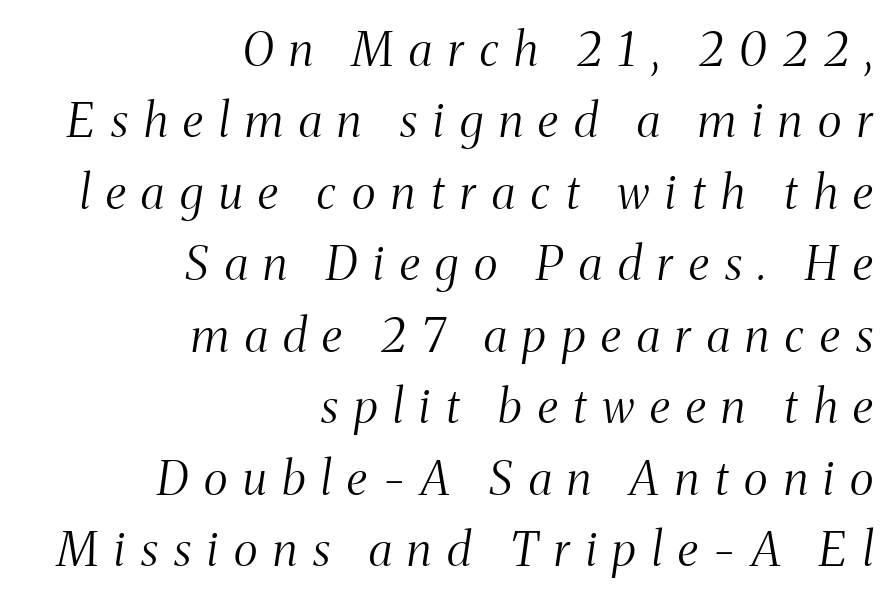
The image shows 47 px light, condensed serif type, italic (leaning right); set right-aligned, normal line spacing (1.52x), unusually wide letter spacing (+0.34 em), not underlined; medium stroke contrast and a medium x-height.
